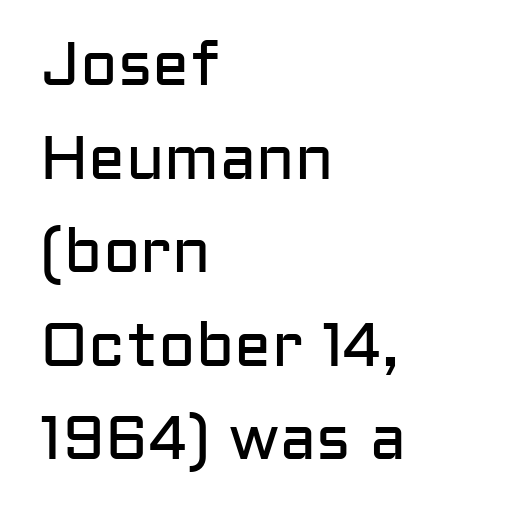
{"serif": "no", "italic": "no", "bold": "no", "weight": "regular", "width": "normal", "stroke_contrast": "low", "x_height": "medium", "monospaced": "no", "underline": "no", "align": "left", "line_spacing": "normal", "line_spacing_ratio": 1.51, "letter_spacing": "normal", "letter_spacing_em": 0.0, "glyph_px": 62}
